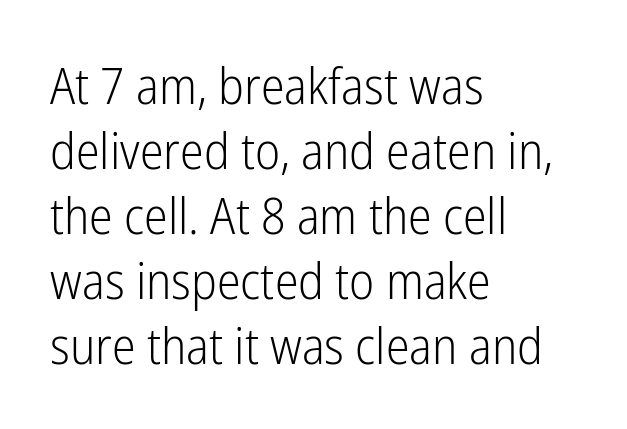
Q: Is the text bold? A: No.
Q: Is the text italic (slanted)? A: No, it is upright.
Q: Is the typeface a serif or a sans-serif typeface? A: Sans-serif.
Q: Is the text underlined? A: No.
Q: How is the paragraph aligned? A: Left-aligned.
Q: Is the spacing between letters normal or unusually wide? A: Normal.
Q: Is the spacing between lines tight, normal or loose? A: Normal.
Q: Width (condensed, normal, or wide)? A: Condensed.
Q: Stroke contrast? A: Low.
Q: x-height? A: Medium.
Q: Monospaced? A: No.
